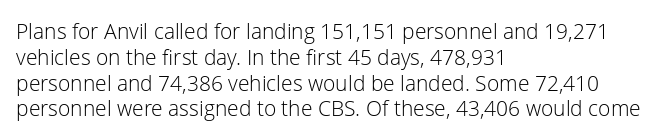
The image shows 21 px text type, upright; set left-aligned, line spacing 1.23x, normal letter spacing, not underlined.
